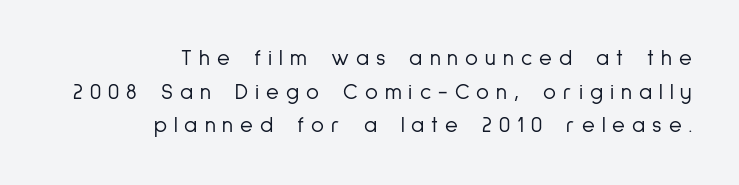
The image shows 22 px text type, upright; set right-aligned, normal line spacing (1.53x), unusually wide letter spacing (+0.32 em), not underlined.
